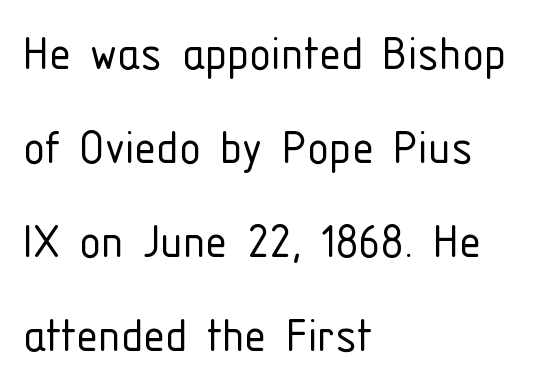
The image shows 55 px light, condensed sans-serif type, upright; set left-aligned, line spacing 1.71x, normal letter spacing, not underlined; low stroke contrast and a medium x-height.
